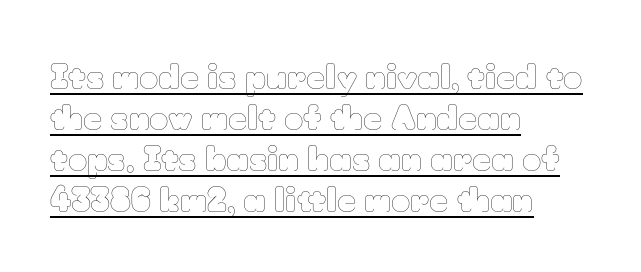
The image shows 33 px thin type, upright; set left-aligned, line spacing 1.24x, normal letter spacing, underlined; low stroke contrast and a small x-height.
